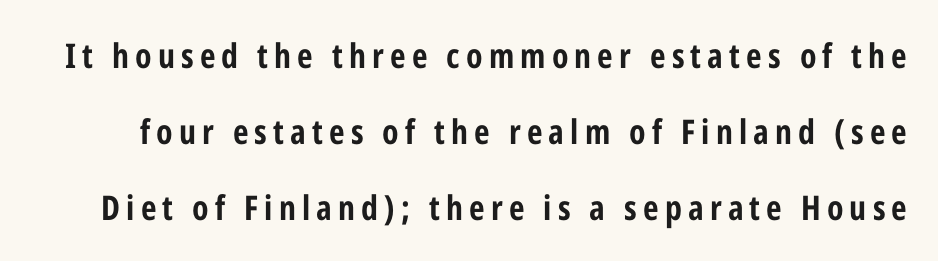
The image shows 34 px bold, condensed sans-serif type, upright; set loose line spacing (2.23x), not underlined; low stroke contrast and a medium x-height.
